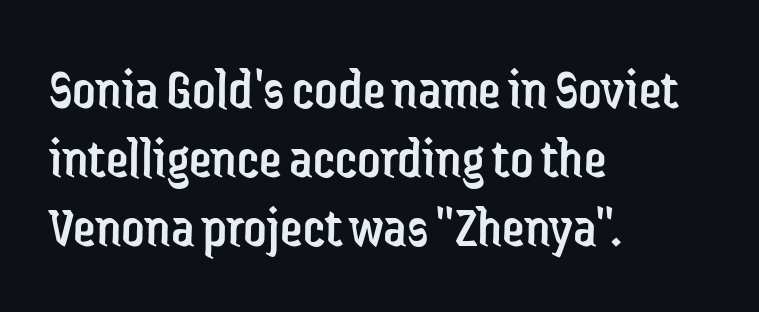
Q: Is the text bold? A: No.
Q: Is the text italic (slanted)? A: No, it is upright.
Q: Is the typeface a serif or a sans-serif typeface? A: Sans-serif.
Q: Is the text underlined? A: No.
Q: How is the paragraph aligned? A: Left-aligned.
Q: Is the spacing between letters normal or unusually wide? A: Normal.
Q: Width (condensed, normal, or wide)? A: Condensed.
Q: Stroke contrast? A: Low.
Q: x-height? A: Medium.
Q: Monospaced? A: No.
